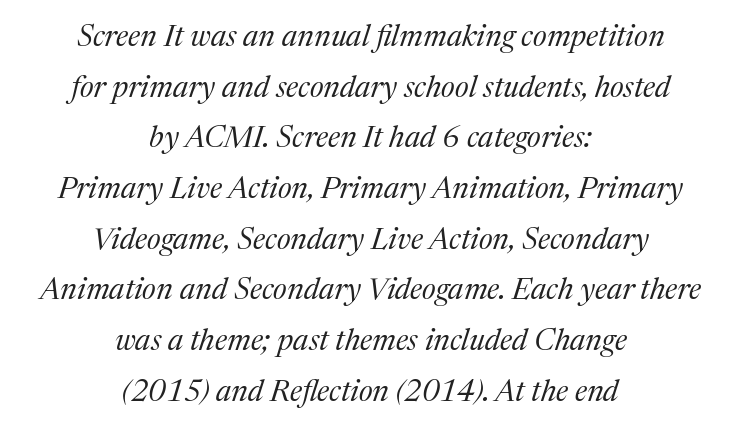
The image shows 30 px regular-weight serif type, italic (leaning right); set centered, normal line spacing (1.69x), normal letter spacing, not underlined; medium stroke contrast and a medium x-height.
